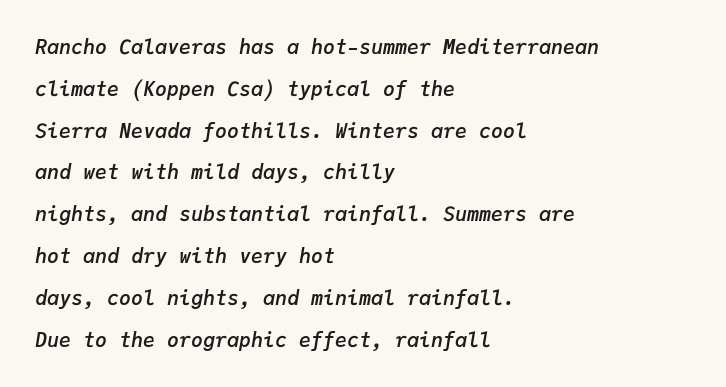
Q: Is the text bold? A: Semi-bold.
Q: Is the text italic (slanted)? A: Yes, it leans right by about 9 degrees.
Q: Is the text underlined? A: No.
Q: How is the paragraph aligned? A: Left-aligned.
Q: Is the spacing between letters normal or unusually wide? A: Normal.
Q: Is the spacing between lines tight, normal or loose? A: Loose.
